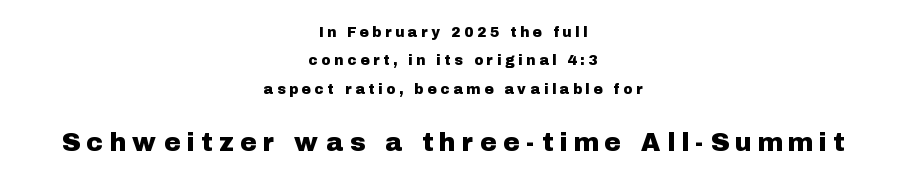
The image shows 25 px text type, upright; set centered, loose line spacing (2.02x), unusually wide letter spacing (+0.32 em), not underlined; the second (bottom) block is 1.79x larger.
